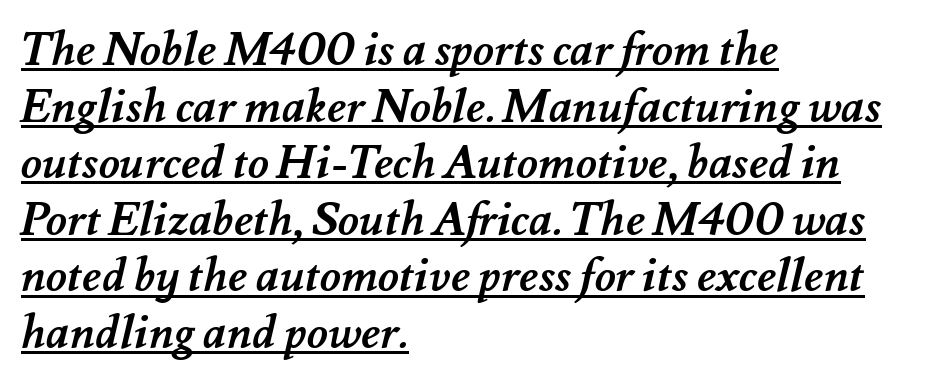
This sample is left-justified, so line endings fall wherever the words run out. Has an underline been added? It has. This sample has the flowing, uneven cadence of proportional lettering. This is heavy type, rendered in bold. Look at the tracking — it's just the regular setting, nothing added.
